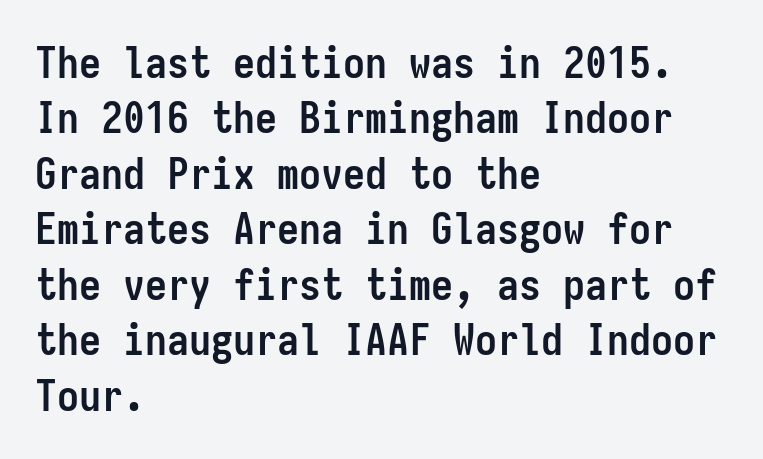
The image shows 44 px semibold, condensed sans-serif type, upright, monospaced; set left-aligned, normal line spacing (1.26x), normal letter spacing, not underlined; low stroke contrast and a medium x-height.
